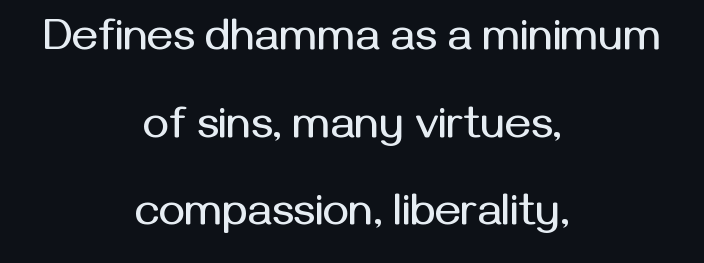
When letters stand straight like this, we call the style roman or upright. No feet cap the strokes, marking this as sans-serif type. Looks like regular typesetting: each glyph gets only the width it needs. Honestly, there is no underline to notice here at all. Caption: multi-line text, centered on the measure. Loosely led — the rows are spread out.
